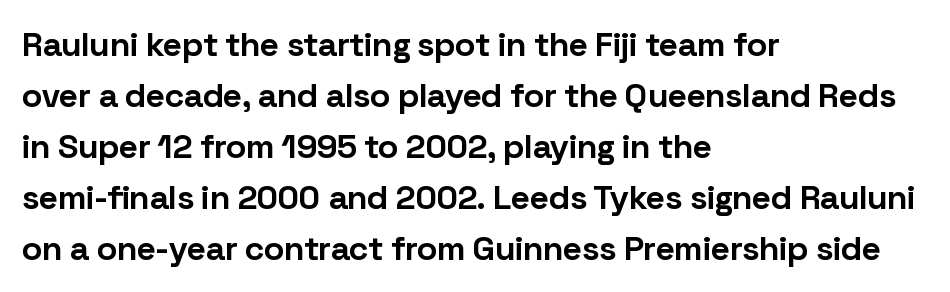
The rendering uses natural spacing where letterforms have individual widths. Nobody touched the tracking dial on this one. The rendering uses a moderate line-height, typical for paragraphs. Heavy-handed strokes throughout: this text is bold.
